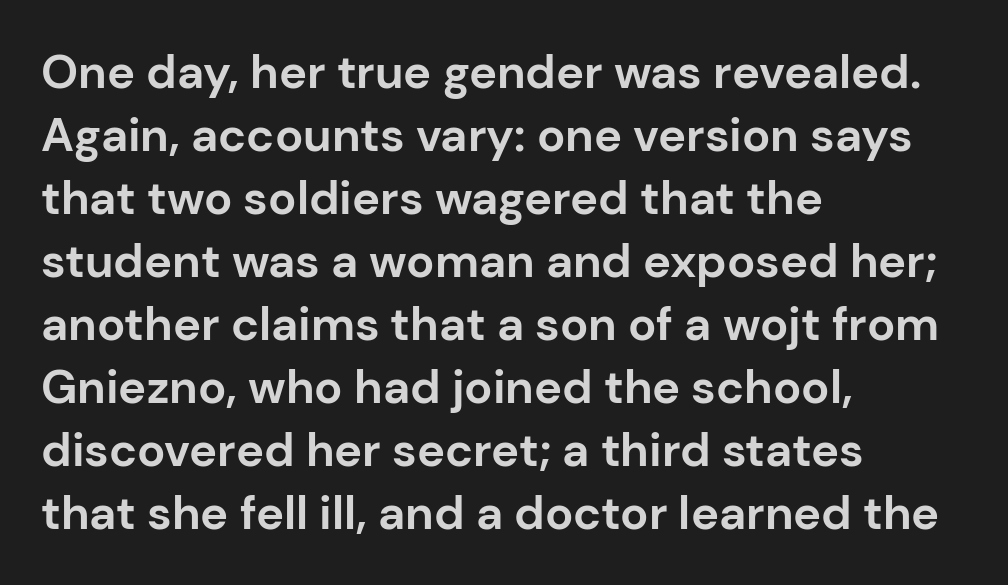
Q: Is the text bold? A: Yes.
Q: Is the text italic (slanted)? A: No, it is upright.
Q: Is the typeface a serif or a sans-serif typeface? A: Sans-serif.
Q: Is the text underlined? A: No.
Q: How is the paragraph aligned? A: Left-aligned.
Q: Is the spacing between letters normal or unusually wide? A: Normal.
Q: Is the spacing between lines tight, normal or loose? A: Normal.
Q: Width (condensed, normal, or wide)? A: Normal.
Q: Stroke contrast? A: Low.
Q: x-height? A: Medium.
Q: Monospaced? A: No.
